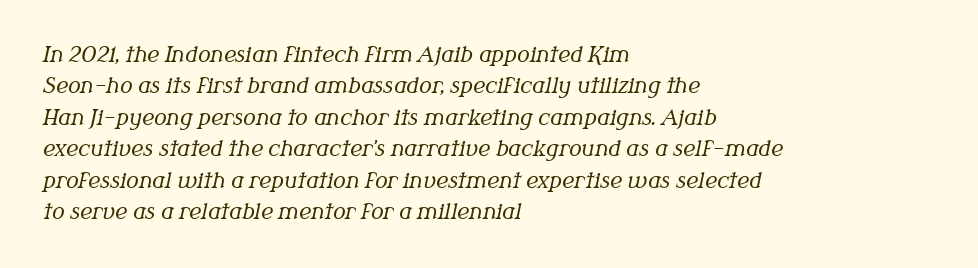
{"italic": "yes", "lean": "right", "slant_degrees": 12, "bold": "no", "underline": "no", "align": "left", "line_spacing": "normal", "line_spacing_ratio": 1.5, "letter_spacing": "normal", "letter_spacing_em": 0.0, "glyph_px": 21}
